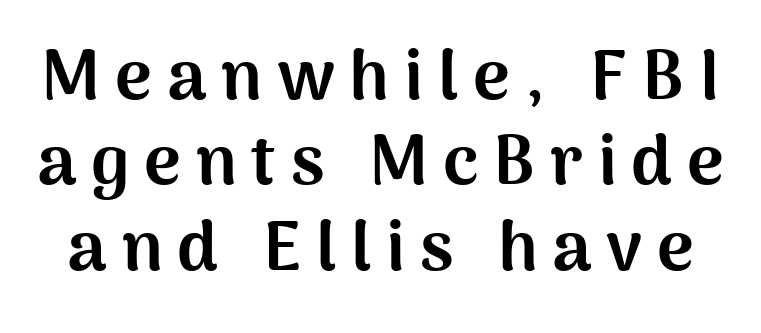
{"serif": "no", "italic": "no", "bold": "yes", "weight": "bold", "width": "normal", "stroke_contrast": "medium", "x_height": "medium", "monospaced": "no", "underline": "no", "line_spacing_ratio": 1.22, "letter_spacing": "wide", "letter_spacing_em": 0.21, "glyph_px": 70}
